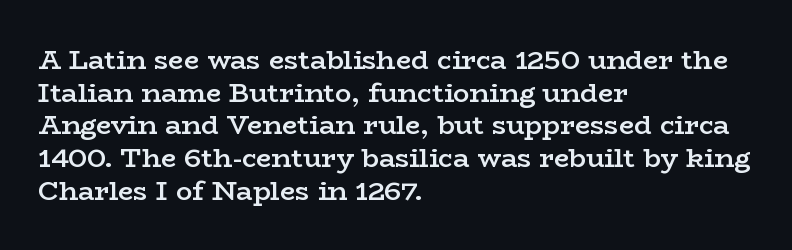
The rendering uses a semibold face; strokes are thickened but not to full bold. Inter-character spacing is left at the font's built-in metrics. Quick note: not italic, upright. Which margin do the lines hug? The left one — the right edge is uneven.
